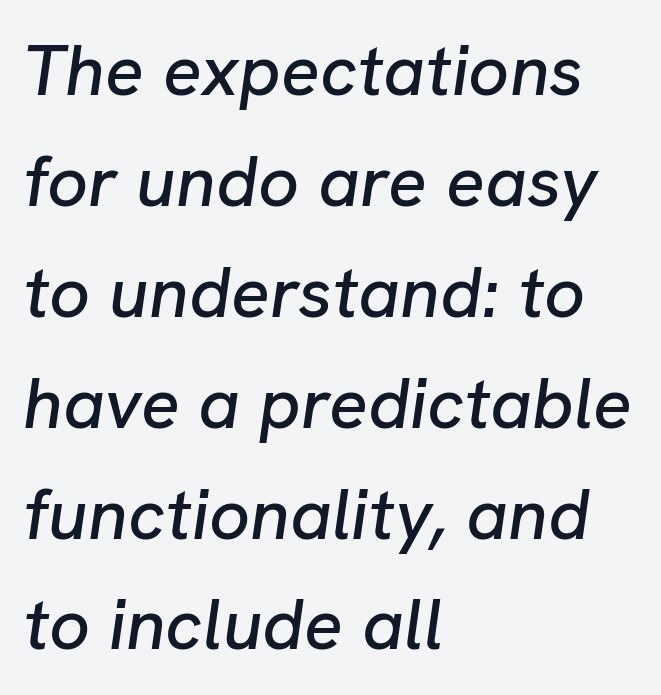
In terms of posture, this sample is oblique. Type without underlining. There is no visible air inserted between adjacent glyphs. Honestly, the row spacing looks completely unremarkable.
